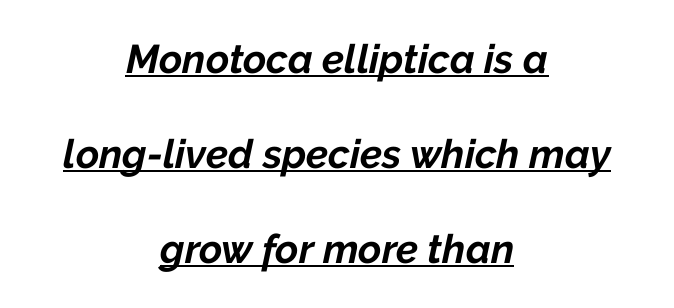
The block of text is sparse from top to bottom, with ample space between rows. Would a proofreader flag this as italicized? Yes. The rendering uses the underline text-decoration. Neither beginnings nor endings align; midpoints do. The sample has been set heavy, in full bold. You could not count columns in this text — the font is proportionally spaced.
